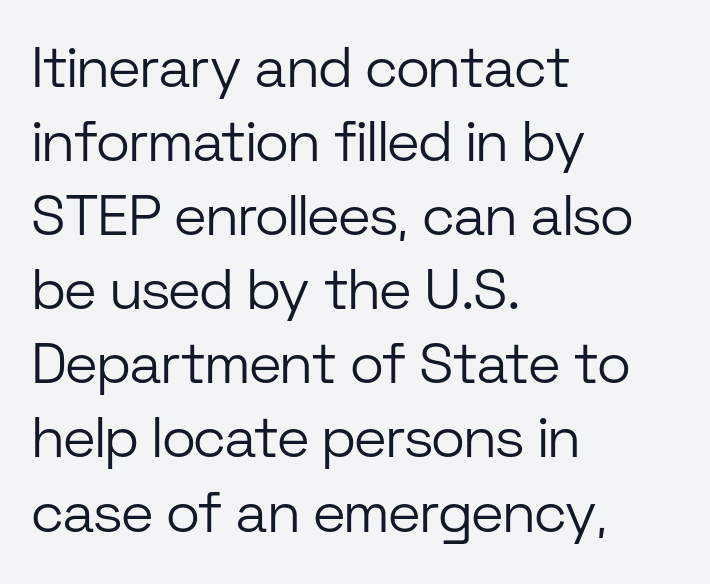
The image shows 57 px light sans-serif type, upright; set left-aligned, normal line spacing (1.3x), normal letter spacing, not underlined; low stroke contrast and a medium x-height.
